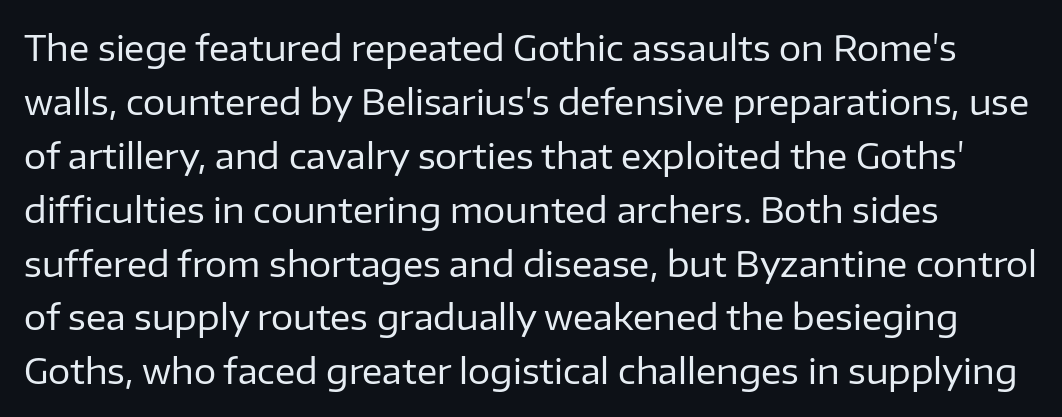
The image shows 35 px regular-weight sans-serif type, upright; set normal line spacing (1.54x), normal letter spacing, not underlined; low stroke contrast and a medium x-height.
